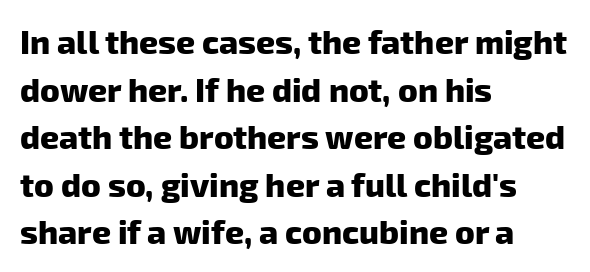
Q: Is the text bold? A: Yes.
Q: Is the typeface a serif or a sans-serif typeface? A: Sans-serif.
Q: Is the text underlined? A: No.
Q: How is the paragraph aligned? A: Left-aligned.
Q: Is the spacing between letters normal or unusually wide? A: Normal.
Q: Is the spacing between lines tight, normal or loose? A: Normal.
Q: Width (condensed, normal, or wide)? A: Normal.
Q: Stroke contrast? A: Low.
Q: x-height? A: Medium.
Q: Monospaced? A: No.
